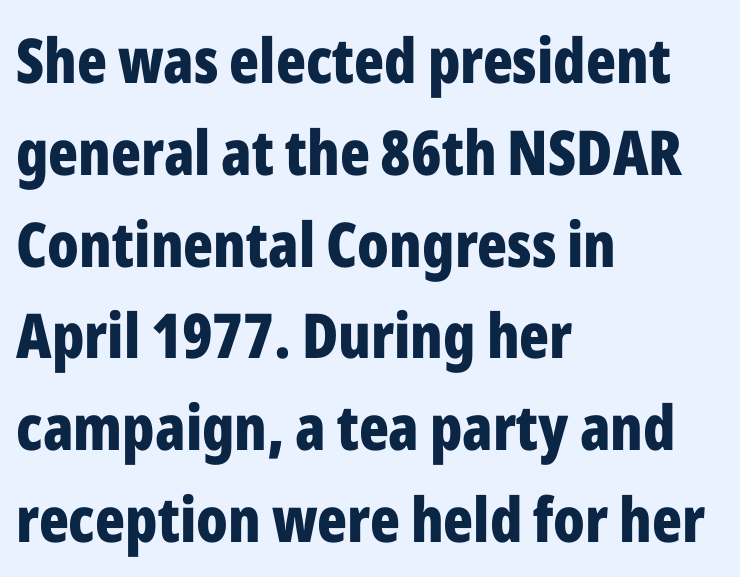
{"serif": "no", "italic": "no", "bold": "yes", "weight": "bold", "width": "condensed", "stroke_contrast": "low", "x_height": "medium", "monospaced": "no", "underline": "no", "align": "left", "line_spacing": "normal", "line_spacing_ratio": 1.48, "letter_spacing": "normal", "letter_spacing_em": 0.0, "glyph_px": 62}
